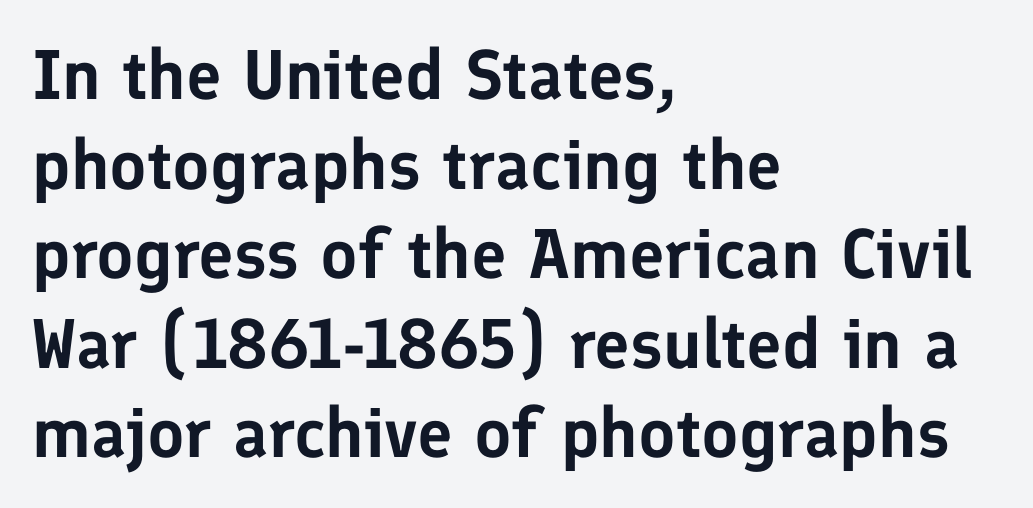
The image shows 70 px sans-serif type, upright; set left-aligned, normal line spacing (1.28x), normal letter spacing, not underlined; low stroke contrast and a medium x-height.
